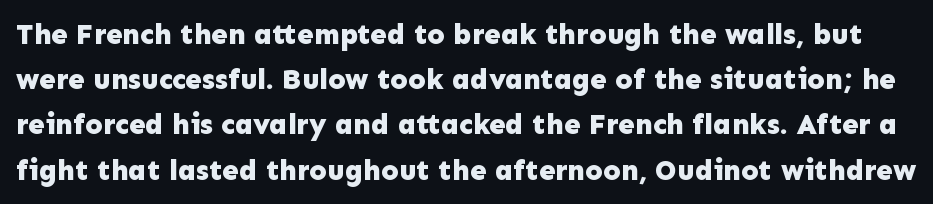
Beneath every word, the page is bare. A typesetter would label this face a sans. Letter spacing: default. Weight check: bold — yes, fully. You could not count columns in this text — the font is proportionally spaced. Baseline-to-baseline distance is the conventional proportion of letter height.
